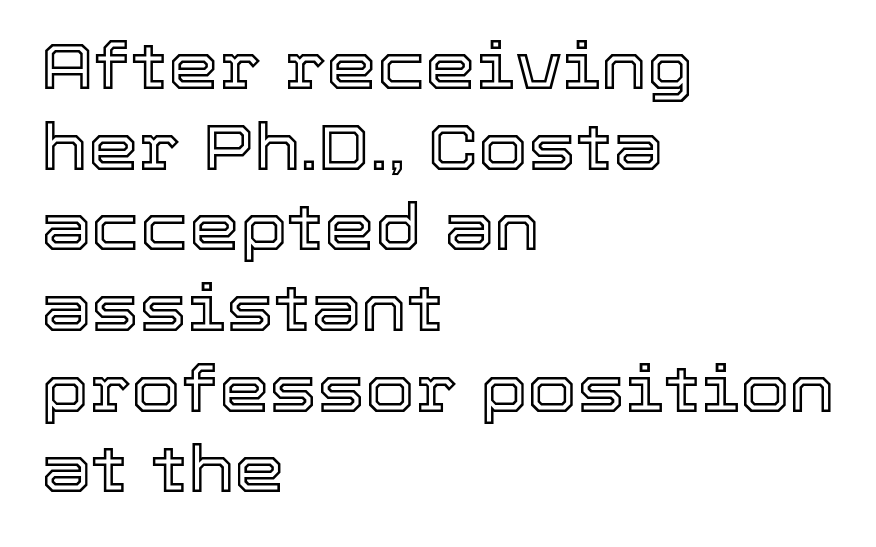
The letters stand straight up with perfectly vertical stems. The space between consecutive lines is moderate. A typesetter would call this proportional, since set widths differ per character. The rendering anchors every line to the left-hand side. The zone under the glyphs is completely vacant. Each word holds together tightly as a unit, with standard inter-letter gaps.
